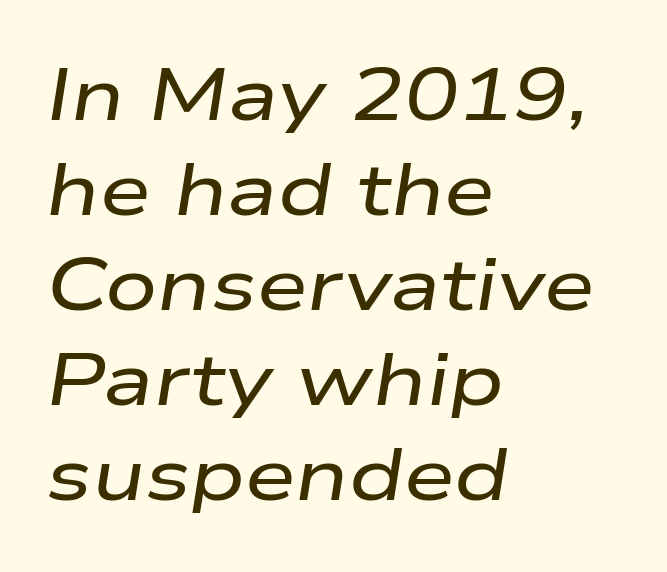
Normally led — the rows are evenly, conventionally spaced. The text block is weighted toward the left margin, trailing off unevenly rightward. Descenders hang freely into open space. You could call the tracking neutral — neither tight nor loose. Italic: yes, the glyphs are oblique. Is this a fixed-width face? No — the glyphs have proportional, varying widths.
